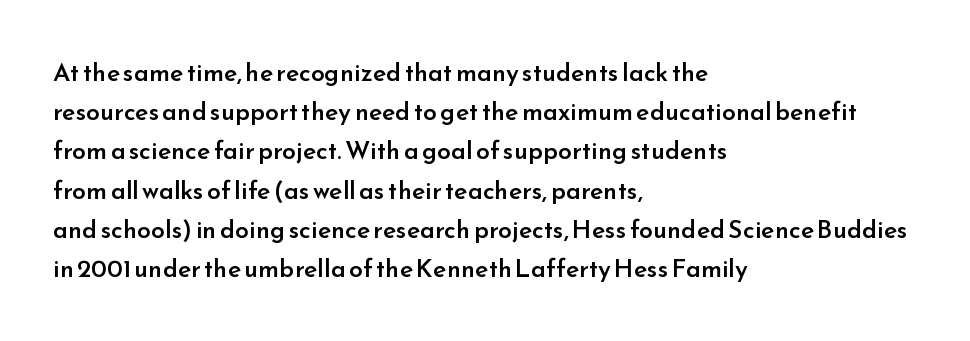
{"italic": "no", "bold": "semi", "underline": "no", "align": "left", "line_spacing": "normal", "line_spacing_ratio": 1.57, "letter_spacing": "normal", "letter_spacing_em": 0.0, "glyph_px": 25}
